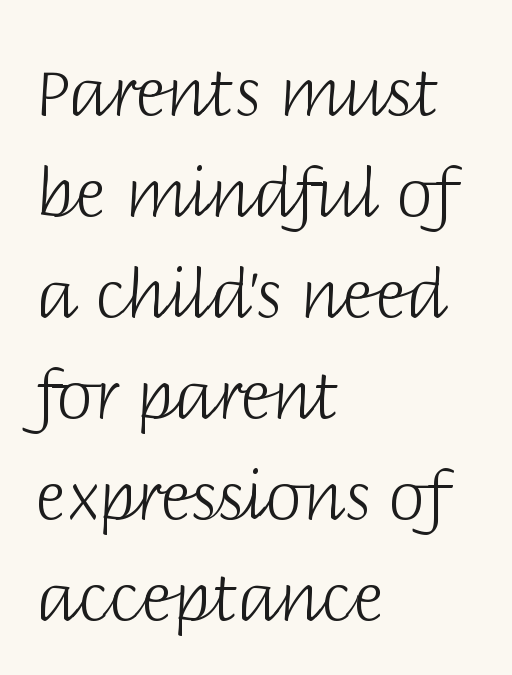
{"serif": "no", "italic": "no", "bold": "no", "weight": "light", "width": "normal", "stroke_contrast": "low", "x_height": "large", "monospaced": "no", "underline": "no", "align": "left", "line_spacing": "normal", "line_spacing_ratio": 1.53, "letter_spacing": "normal", "letter_spacing_em": 0.0, "glyph_px": 66}
